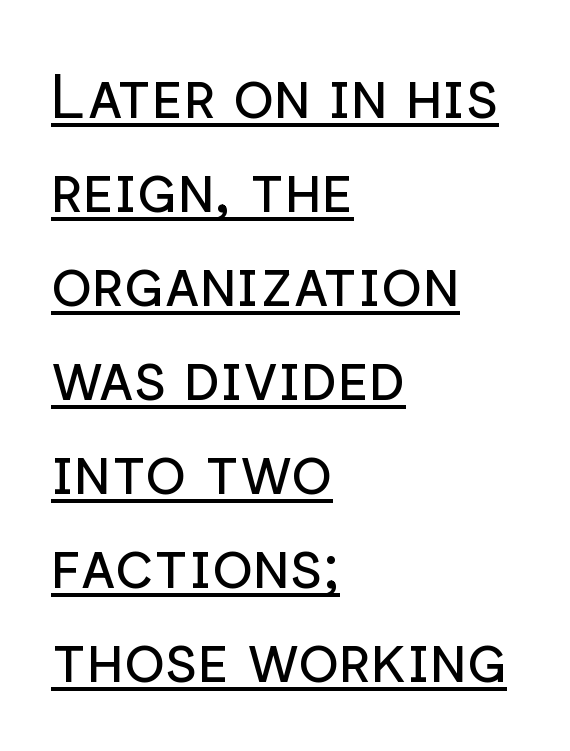
{"serif": "no", "italic": "no", "bold": "no", "weight": "regular", "width": "normal", "stroke_contrast": "low", "x_height": "medium", "monospaced": "no", "underline": "yes", "align": "left", "line_spacing": "normal", "line_spacing_ratio": 1.54, "letter_spacing": "normal", "letter_spacing_em": 0.0, "glyph_px": 61}
